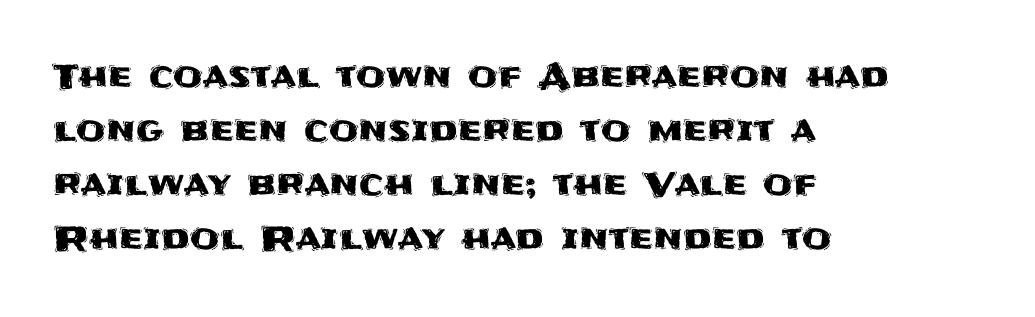
{"serif": "no", "italic": "no", "width": "normal", "stroke_contrast": "medium", "x_height": "large", "monospaced": "no", "underline": "no", "align": "left", "line_spacing": "normal", "line_spacing_ratio": 1.59, "letter_spacing": "normal", "letter_spacing_em": 0.0, "glyph_px": 34}
